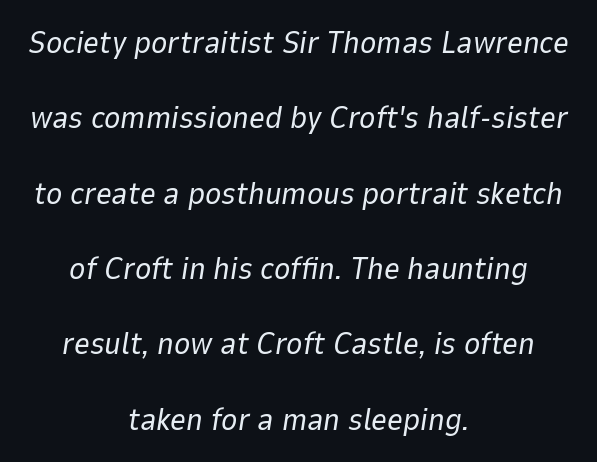
Q: Is the text bold? A: No.
Q: Is the text italic (slanted)? A: Yes, it leans right by about 9 degrees.
Q: Is the text underlined? A: No.
Q: How is the paragraph aligned? A: Centered.
Q: Is the spacing between letters normal or unusually wide? A: Normal.
Q: Is the spacing between lines tight, normal or loose? A: Loose.
Q: Width (condensed, normal, or wide)? A: Normal.
Q: Stroke contrast? A: Low.
Q: x-height? A: Medium.
Q: Monospaced? A: No.
